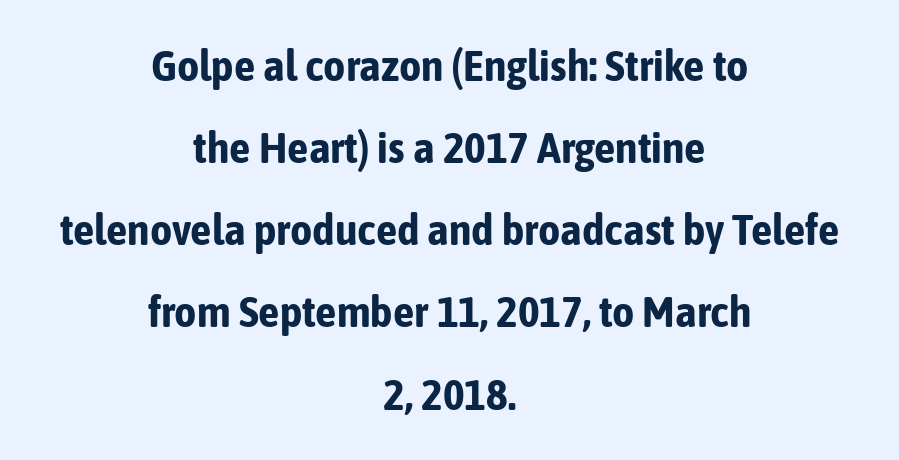
Decoration check: the copy has no underline. These lines are rendered in a variable-pitch font. Ascenders rise straight up at ninety degrees. Here the glyphs are tracked normally, forming tight word shapes. Airy leading.
